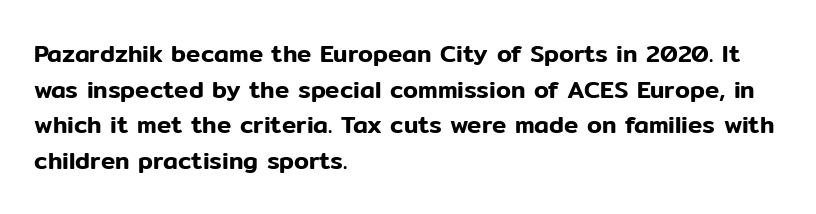
The image shows 24 px text type, upright; set left-aligned, normal line spacing (1.48x), normal letter spacing, not underlined.
